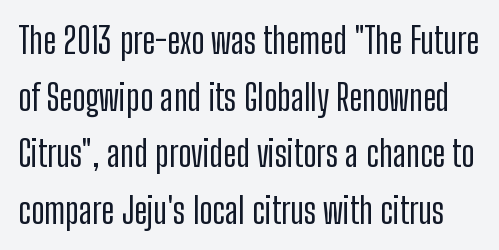
The image shows 36 px condensed sans-serif type, upright; set normal line spacing (1.57x), normal letter spacing, not underlined; low stroke contrast and a medium x-height.
